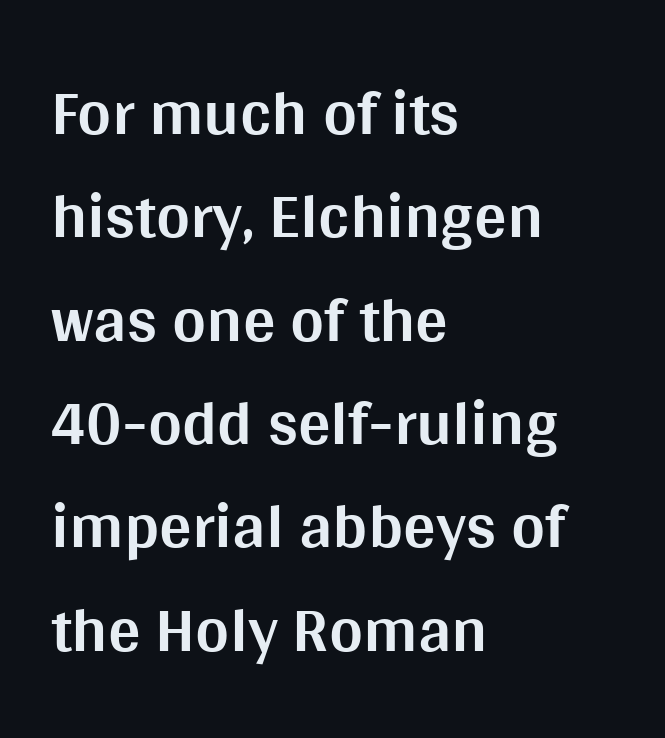
Q: Is the text bold? A: Yes.
Q: Is the text italic (slanted)? A: No, it is upright.
Q: Is the typeface a serif or a sans-serif typeface? A: Sans-serif.
Q: Is the text underlined? A: No.
Q: How is the paragraph aligned? A: Left-aligned.
Q: Is the spacing between letters normal or unusually wide? A: Normal.
Q: Is the spacing between lines tight, normal or loose? A: Normal.
Q: Width (condensed, normal, or wide)? A: Normal.
Q: Stroke contrast? A: Medium.
Q: x-height? A: Large.
Q: Monospaced? A: No.
